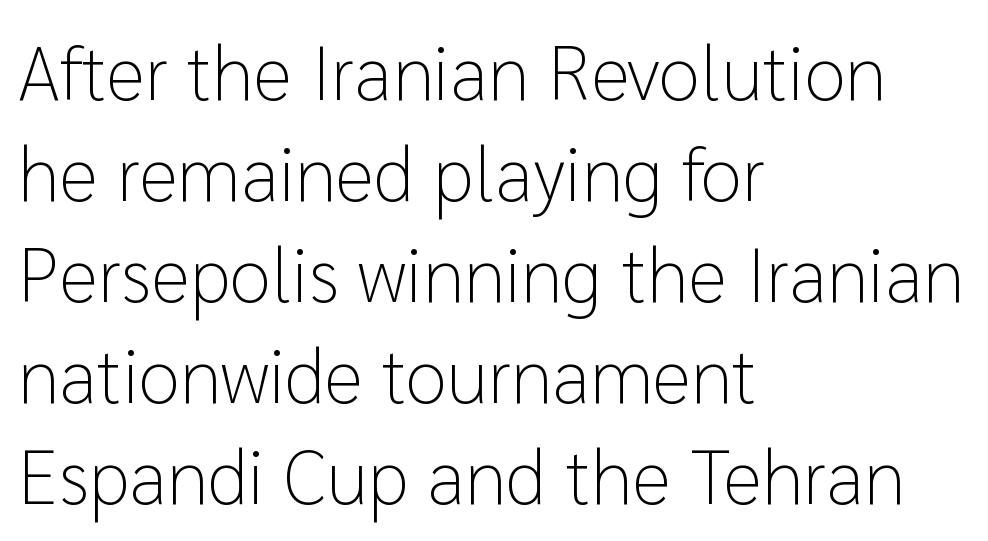
Q: Is the text bold? A: No.
Q: Is the text italic (slanted)? A: No, it is upright.
Q: Is the typeface a serif or a sans-serif typeface? A: Sans-serif.
Q: Is the text underlined? A: No.
Q: How is the paragraph aligned? A: Left-aligned.
Q: Is the spacing between letters normal or unusually wide? A: Normal.
Q: Is the spacing between lines tight, normal or loose? A: Normal.
Q: Width (condensed, normal, or wide)? A: Normal.
Q: Stroke contrast? A: Low.
Q: x-height? A: Medium.
Q: Monospaced? A: No.
